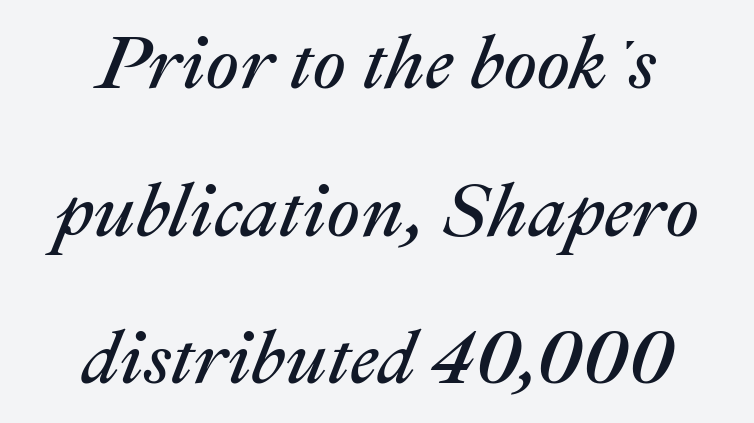
{"italic": "yes", "lean": "right", "slant_degrees": 22, "bold": "no", "weight": "regular", "width": "normal", "stroke_contrast": "medium", "x_height": "medium", "monospaced": "no", "underline": "no", "align": "center", "line_spacing": "loose", "line_spacing_ratio": 1.97, "letter_spacing": "normal", "letter_spacing_em": 0.0, "glyph_px": 75}
